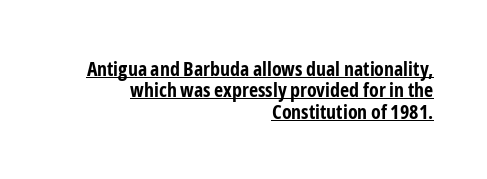
A roman cut, with each character standing at attention. One-word summary of the alignment: right. The space between consecutive lines is stingy. The horizontal fit of the characters is conventional and even. Emphasis is given by a line drawn under the lettering. As a designer I'd log this as weight 700, bold.
